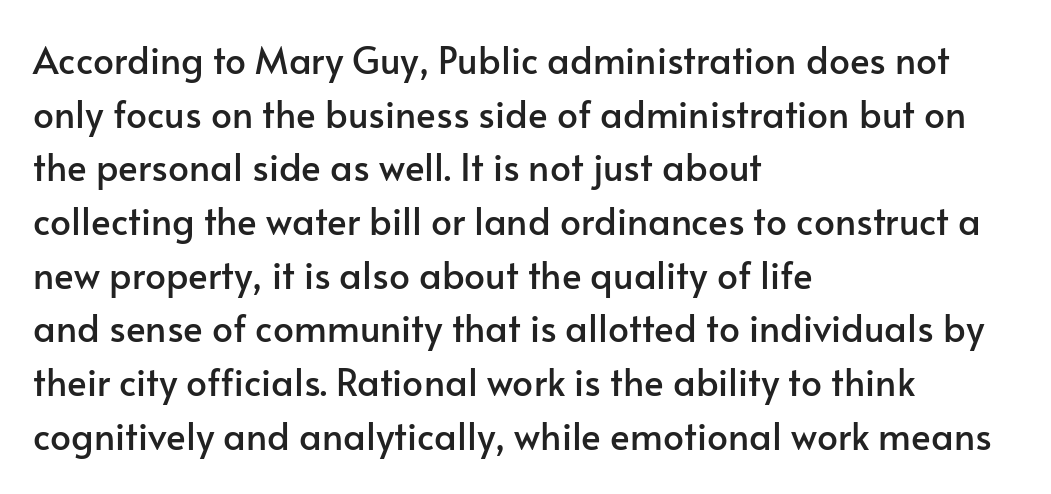
Serifs: no, the terminals of the letterforms are clean. Glance below the letters and you will spot only blank space. Each new line begins a customary step beneath the previous one. These lines are rendered in a variable-pitch font.
